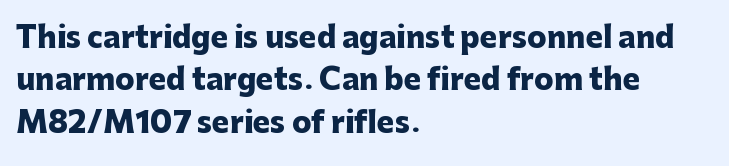
The image shows 29 px heavy sans-serif type, upright; set left-aligned, normal line spacing (1.46x), normal letter spacing, not underlined; low stroke contrast and a medium x-height.
